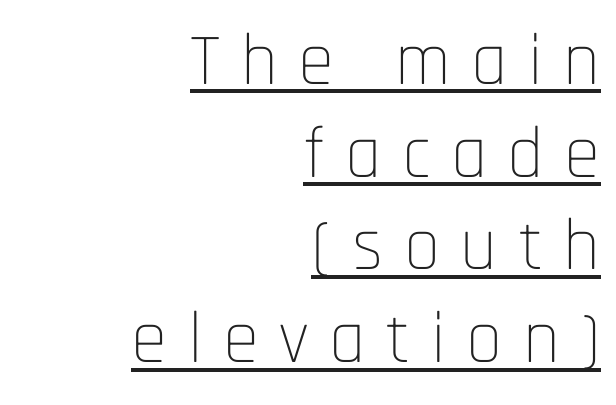
The image shows 73 px thin, condensed sans-serif type, upright; set right-aligned, normal line spacing (1.27x), unusually wide letter spacing (+0.28 em), underlined; low stroke contrast and a large x-height.
